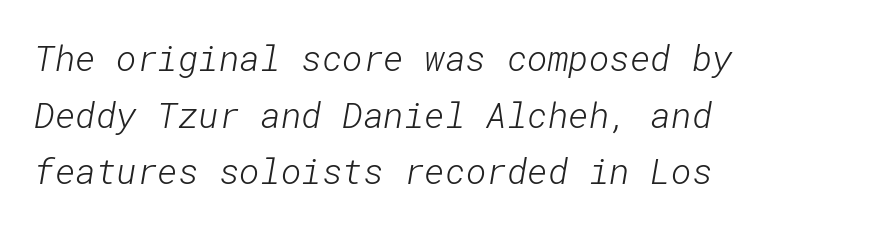
If you drew a ruler down the left edge, every line would touch it. Is the stroke heavy? The answer is a plain regular-or-lighter. Short note: letters normally spaced. Underlining? Definitely not there. Interline gaps are of average width in this sample. What kind of face is this? One without serifs — a sans.
